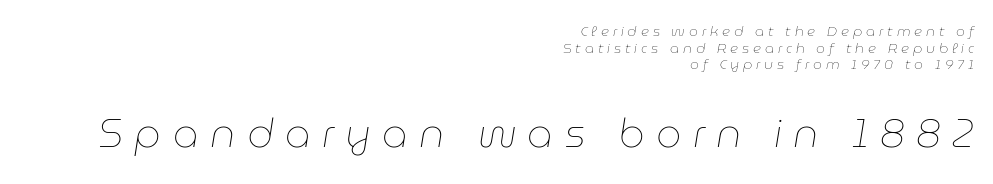
The image shows 40 px thin type, italic (leaning right); set right-aligned, line spacing 1.19x, unusually wide letter spacing (+0.28 em), not underlined; the second (bottom) block is 2.86x larger; low stroke contrast and a medium x-height.
